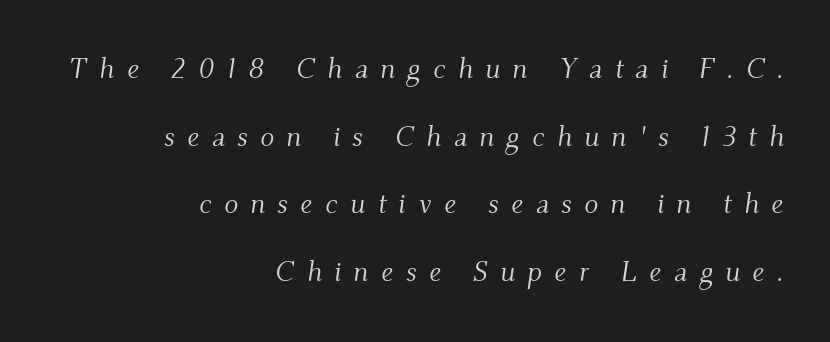
Q: Is the text bold? A: No.
Q: Is the text italic (slanted)? A: Yes, it leans right by about 9 degrees.
Q: Is the typeface a serif or a sans-serif typeface? A: Serif.
Q: Is the text underlined? A: No.
Q: How is the paragraph aligned? A: Right-aligned.
Q: Is the spacing between letters normal or unusually wide? A: Unusually wide.
Q: Is the spacing between lines tight, normal or loose? A: Loose.
Q: Width (condensed, normal, or wide)? A: Normal.
Q: Stroke contrast? A: Medium.
Q: x-height? A: Small.
Q: Monospaced? A: No.
